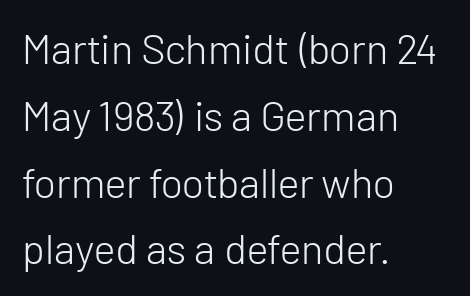
Q: Is the text bold? A: No.
Q: Is the text italic (slanted)? A: No, it is upright.
Q: Is the typeface a serif or a sans-serif typeface? A: Sans-serif.
Q: Is the text underlined? A: No.
Q: How is the paragraph aligned? A: Left-aligned.
Q: Is the spacing between letters normal or unusually wide? A: Normal.
Q: Is the spacing between lines tight, normal or loose? A: Normal.
Q: Width (condensed, normal, or wide)? A: Normal.
Q: Stroke contrast? A: Low.
Q: x-height? A: Medium.
Q: Monospaced? A: No.
